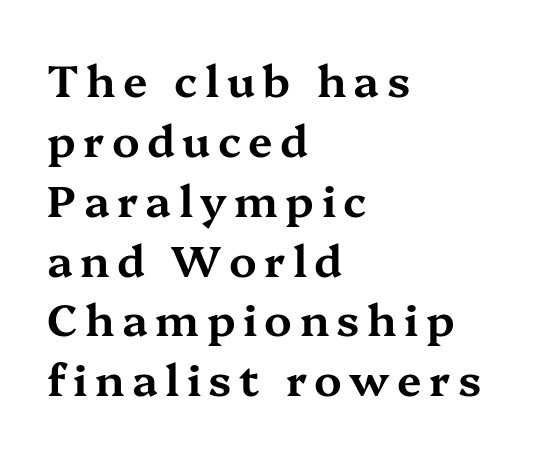
The image shows 44 px wide serif type, upright; set left-aligned, normal line spacing (1.36x), not underlined; medium stroke contrast and a medium x-height.
